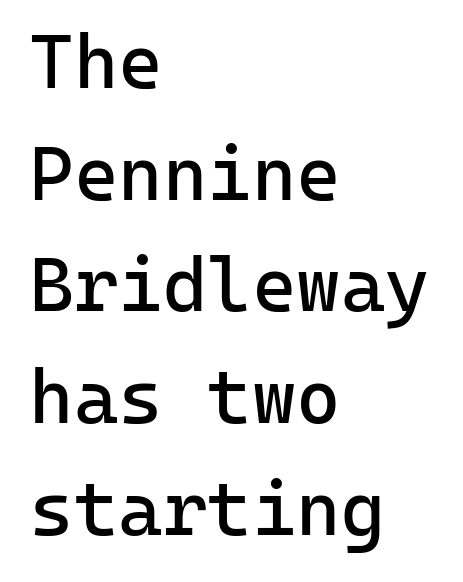
How would I describe the line gaps? Plain and ordinary. A typesetter would call this monospace, since all characters share one set width. This is not heavy type; no bold has been used. Line beginnings align vertically; line endings do not. Quick note: underline off.
